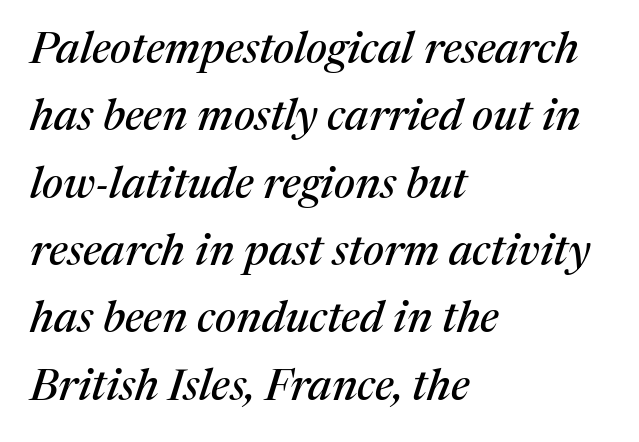
The image shows 44 px serif type, italic (leaning right); set left-aligned, normal line spacing (1.53x), normal letter spacing, not underlined; medium stroke contrast and a medium x-height.
